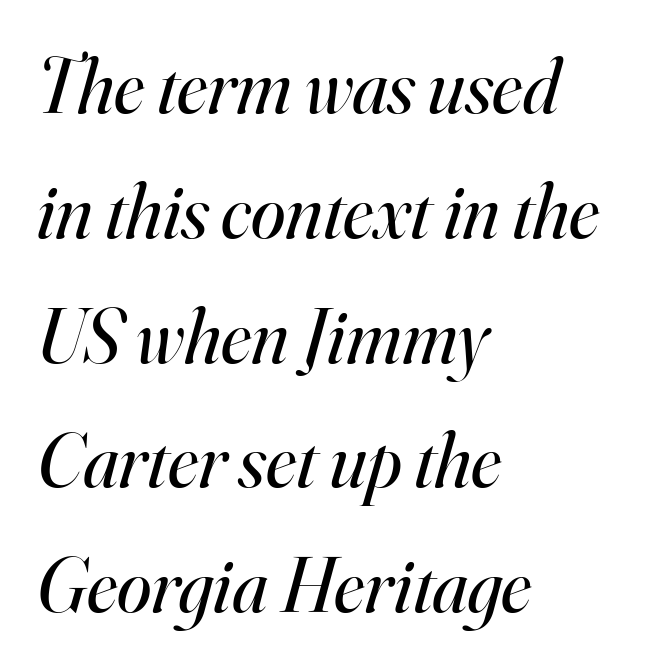
Q: Is the text bold? A: No.
Q: Is the text italic (slanted)? A: Yes, it leans right by about 16 degrees.
Q: Is the typeface a serif or a sans-serif typeface? A: Serif.
Q: Is the text underlined? A: No.
Q: How is the paragraph aligned? A: Left-aligned.
Q: Is the spacing between letters normal or unusually wide? A: Normal.
Q: Is the spacing between lines tight, normal or loose? A: Normal.
Q: Width (condensed, normal, or wide)? A: Normal.
Q: Stroke contrast? A: High.
Q: x-height? A: Small.
Q: Monospaced? A: No.
